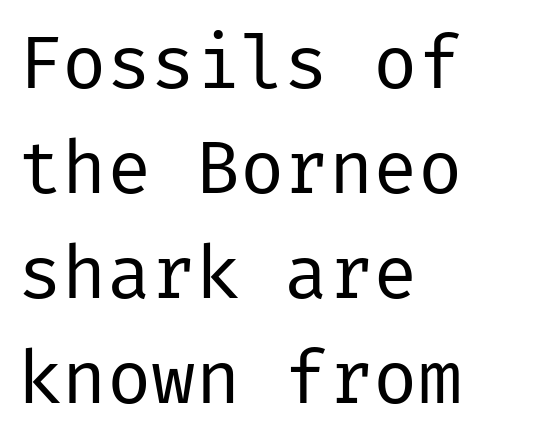
Q: Is the text bold? A: No.
Q: Is the text italic (slanted)? A: No, it is upright.
Q: Is the typeface a serif or a sans-serif typeface? A: Sans-serif.
Q: Is the text underlined? A: No.
Q: How is the paragraph aligned? A: Left-aligned.
Q: Is the spacing between letters normal or unusually wide? A: Normal.
Q: Is the spacing between lines tight, normal or loose? A: Normal.
Q: Width (condensed, normal, or wide)? A: Normal.
Q: Stroke contrast? A: Low.
Q: x-height? A: Medium.
